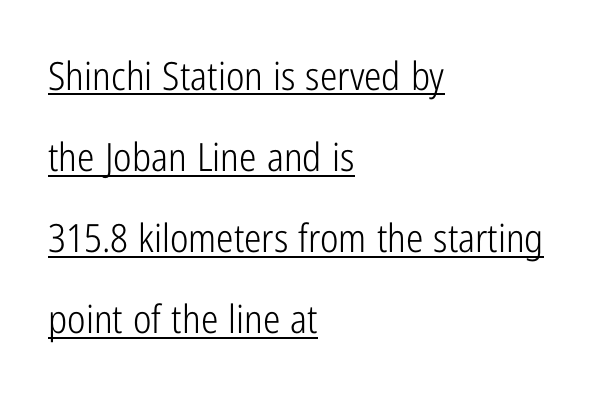
{"serif": "no", "italic": "no", "bold": "no", "weight": "light", "width": "condensed", "stroke_contrast": "low", "x_height": "medium", "monospaced": "no", "underline": "yes", "align": "left", "line_spacing": "loose", "line_spacing_ratio": 2.08, "letter_spacing": "normal", "letter_spacing_em": 0.0, "glyph_px": 39}
